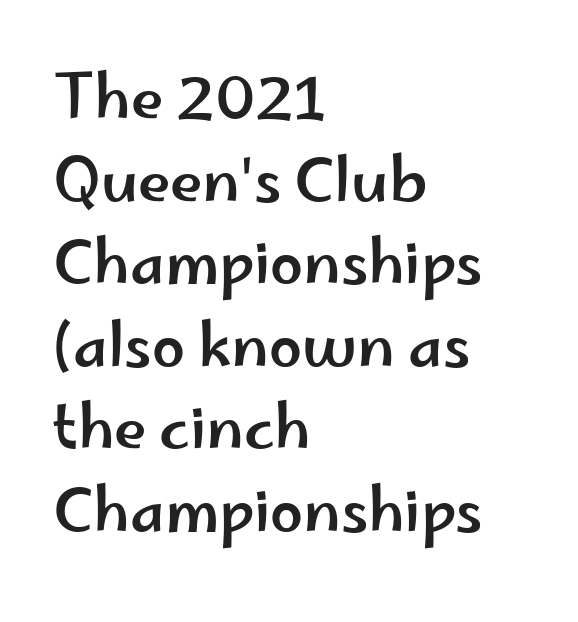
{"serif": "no", "italic": "no", "width": "wide", "stroke_contrast": "low", "x_height": "small", "monospaced": "no", "underline": "no", "align": "left", "line_spacing": "normal", "line_spacing_ratio": 1.4, "letter_spacing": "normal", "letter_spacing_em": 0.0, "glyph_px": 59}
